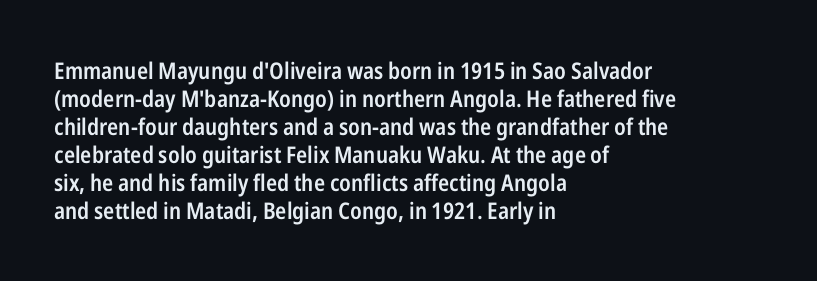
Q: Is the text bold? A: Semi-bold.
Q: Is the text italic (slanted)? A: No, it is upright.
Q: Is the text underlined? A: No.
Q: How is the paragraph aligned? A: Left-aligned.
Q: Is the spacing between letters normal or unusually wide? A: Normal.
